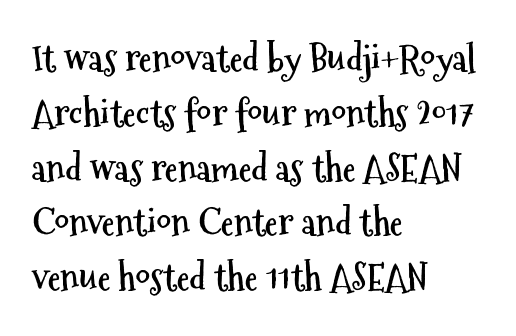
{"serif": "no", "italic": "no", "bold": "yes", "weight": "semibold", "width": "condensed", "stroke_contrast": "medium", "x_height": "medium", "monospaced": "no", "underline": "no", "align": "left", "line_spacing": "normal", "line_spacing_ratio": 1.48, "letter_spacing": "normal", "letter_spacing_em": 0.0, "glyph_px": 37}
